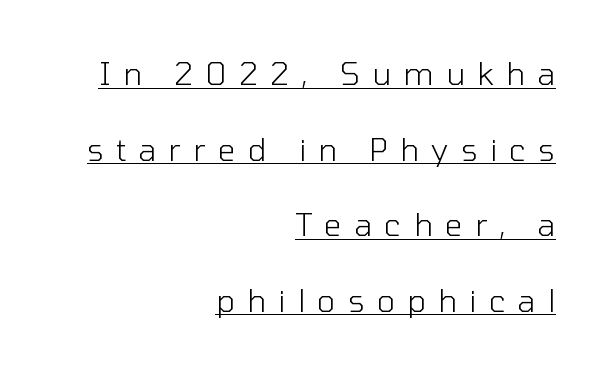
The image shows 31 px light sans-serif type, upright; set right-aligned, loose line spacing (2.44x), unusually wide letter spacing (+0.4 em), underlined; low stroke contrast and a medium x-height.
